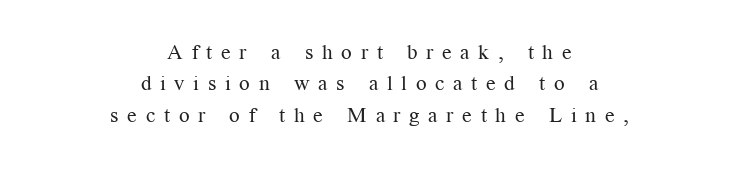
{"italic": "no", "bold": "no", "underline": "no", "align": "center", "line_spacing": "normal", "line_spacing_ratio": 1.5, "letter_spacing": "wide", "letter_spacing_em": 0.41, "glyph_px": 21}
